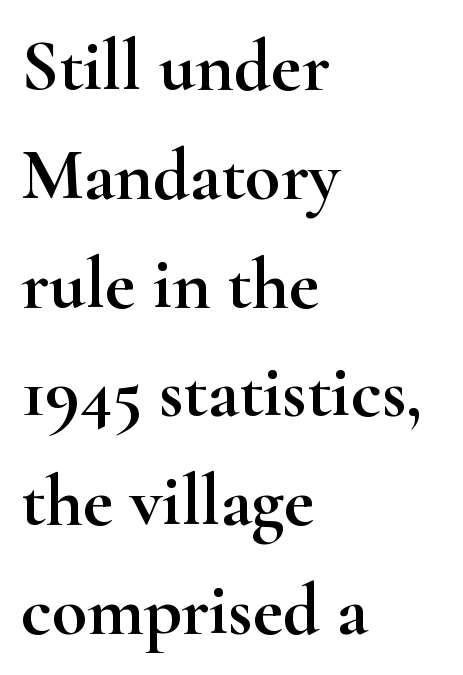
{"serif": "yes", "italic": "no", "width": "wide", "stroke_contrast": "high", "x_height": "small", "monospaced": "no", "underline": "no", "align": "left", "line_spacing": "normal", "line_spacing_ratio": 1.49, "letter_spacing": "normal", "letter_spacing_em": 0.0, "glyph_px": 73}
